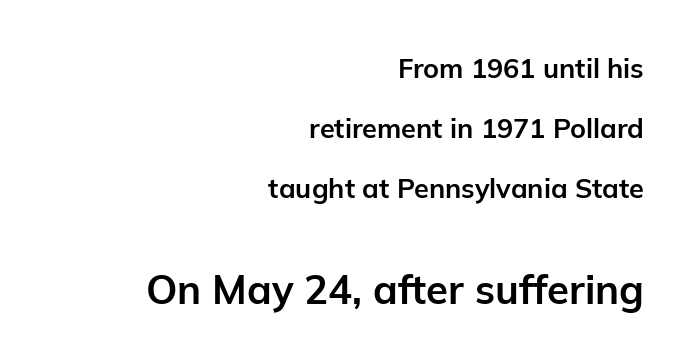
{"serif": "no", "italic": "no", "bold": "yes", "weight": "bold", "width": "normal", "stroke_contrast": "low", "x_height": "medium", "monospaced": "no", "underline": "no", "align": "right", "line_spacing": "loose", "line_spacing_ratio": 2.23, "letter_spacing": "normal", "letter_spacing_em": 0.0, "larger_block": "second", "size_ratio": 1.48, "glyph_px": 40}
